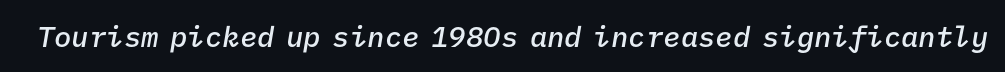
{"italic": "yes", "lean": "right", "slant_degrees": 9, "bold": "semi", "weight": "semibold", "width": "normal", "stroke_contrast": "low", "x_height": "medium", "monospaced": "yes", "underline": "no", "letter_spacing": "normal", "letter_spacing_em": 0.0, "glyph_px": 29}
